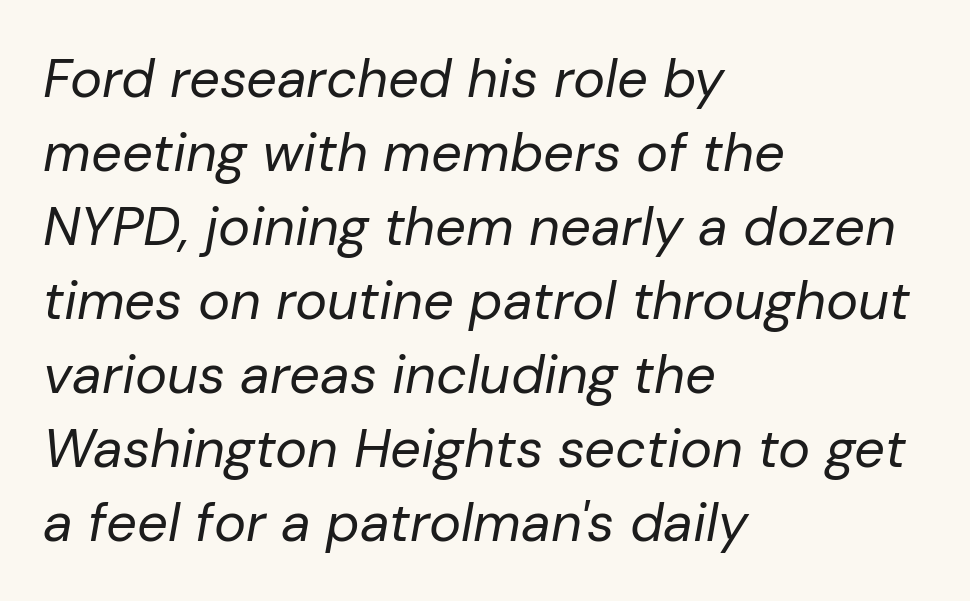
{"italic": "yes", "lean": "right", "slant_degrees": 10, "bold": "no", "weight": "regular", "width": "normal", "stroke_contrast": "low", "x_height": "medium", "monospaced": "no", "underline": "no", "align": "left", "line_spacing": "normal", "line_spacing_ratio": 1.37, "letter_spacing": "normal", "letter_spacing_em": 0.0, "glyph_px": 54}
